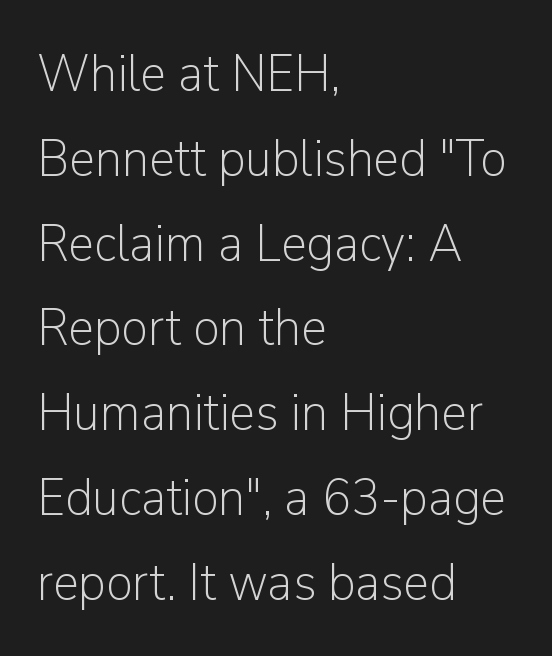
The image shows 53 px light sans-serif type, upright; set left-aligned, normal line spacing (1.6x), normal letter spacing, not underlined; low stroke contrast and a medium x-height.
